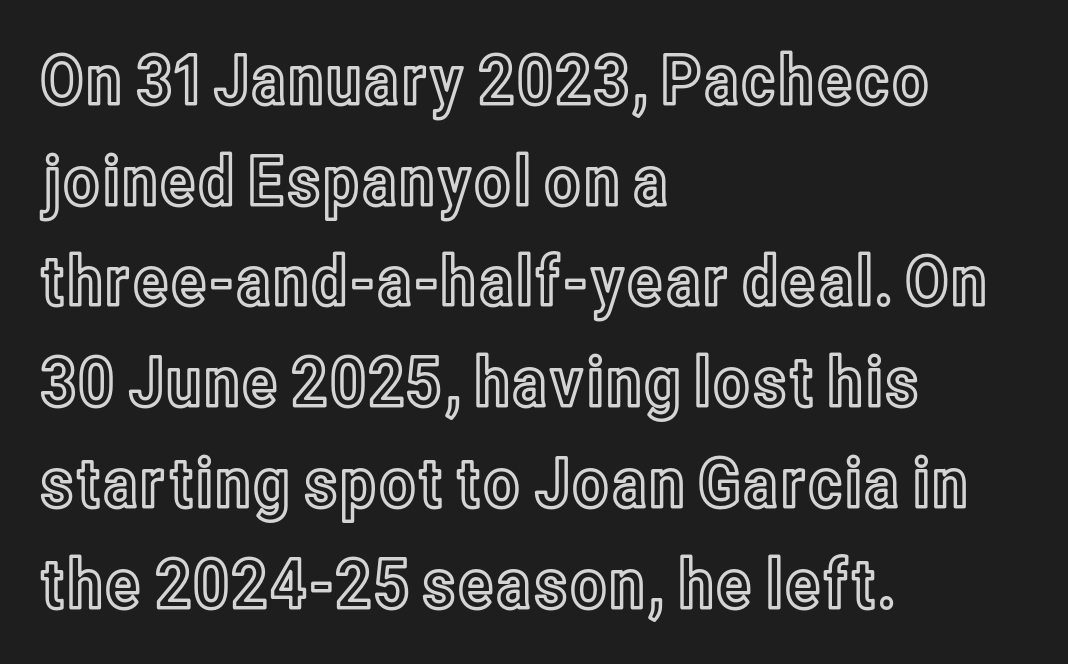
{"italic": "no", "width": "condensed", "x_height": "medium", "monospaced": "no", "underline": "no", "align": "left", "line_spacing": "normal", "line_spacing_ratio": 1.46, "letter_spacing": "normal", "letter_spacing_em": 0.0, "glyph_px": 69}
